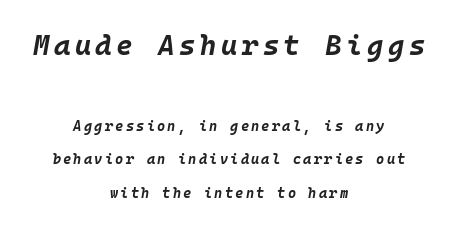
Q: Is the text bold? A: Yes.
Q: Is the text italic (slanted)? A: Yes, it leans right by about 10 degrees.
Q: Is the text underlined? A: No.
Q: How is the paragraph aligned? A: Centered.
Q: Is the spacing between lines tight, normal or loose? A: Loose.
Q: Which block of text is set in a larger size, the first (top) or the second (bottom)? A: The first (top) one.
Q: Width (condensed, normal, or wide)? A: Normal.
Q: Stroke contrast? A: Low.
Q: x-height? A: Large.
Q: Monospaced? A: Yes.
